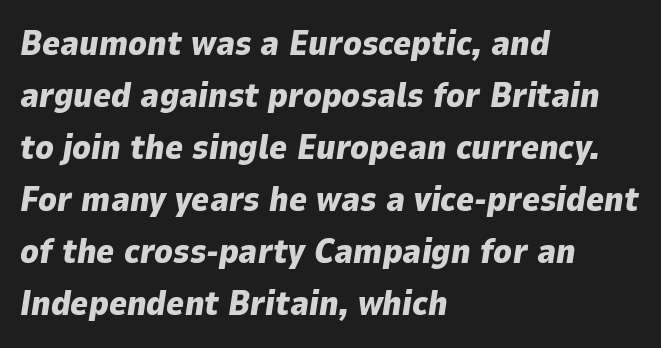
{"italic": "yes", "lean": "right", "slant_degrees": 9, "bold": "yes", "weight": "heavy", "width": "normal", "stroke_contrast": "low", "x_height": "medium", "monospaced": "no", "underline": "no", "align": "left", "line_spacing": "normal", "line_spacing_ratio": 1.53, "letter_spacing": "normal", "letter_spacing_em": 0.0, "glyph_px": 34}
